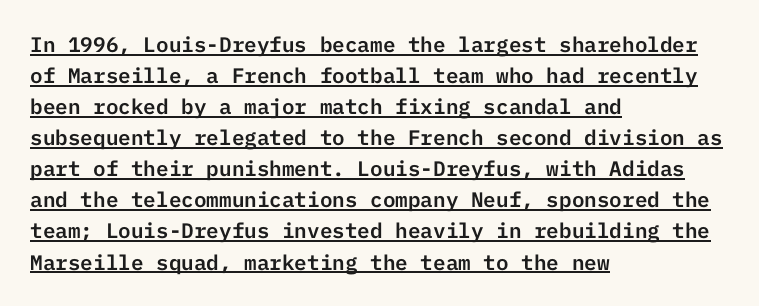
The image shows 21 px text type, upright; set left-aligned, normal line spacing (1.48x), normal letter spacing, underlined.
